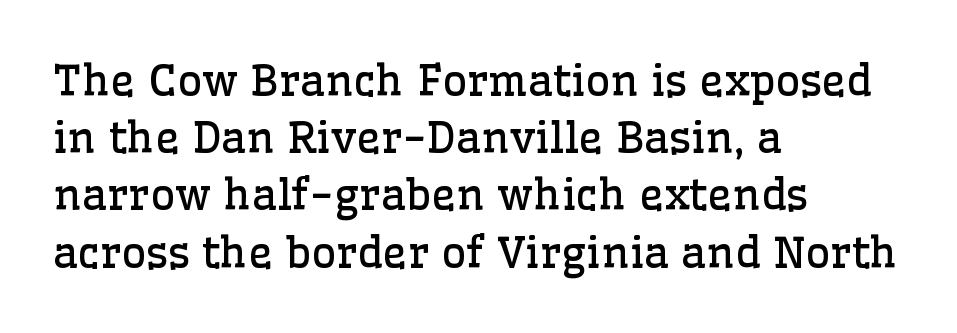
{"serif": "yes", "italic": "no", "bold": "no", "weight": "regular", "width": "normal", "stroke_contrast": "low", "x_height": "medium", "monospaced": "no", "underline": "no", "align": "left", "line_spacing": "normal", "line_spacing_ratio": 1.33, "letter_spacing": "normal", "letter_spacing_em": 0.0, "glyph_px": 43}
